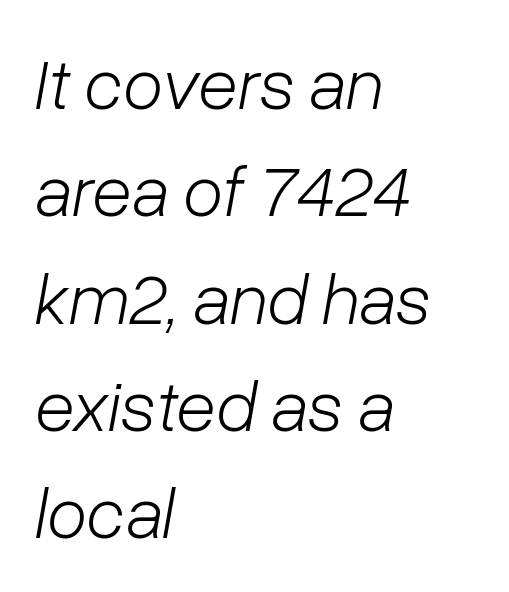
Q: Is the text bold? A: No.
Q: Is the text italic (slanted)? A: Yes, it leans right by about 10 degrees.
Q: Is the text underlined? A: No.
Q: How is the paragraph aligned? A: Left-aligned.
Q: Is the spacing between letters normal or unusually wide? A: Normal.
Q: Is the spacing between lines tight, normal or loose? A: Normal.
Q: Width (condensed, normal, or wide)? A: Normal.
Q: Stroke contrast? A: Low.
Q: x-height? A: Medium.
Q: Monospaced? A: No.
